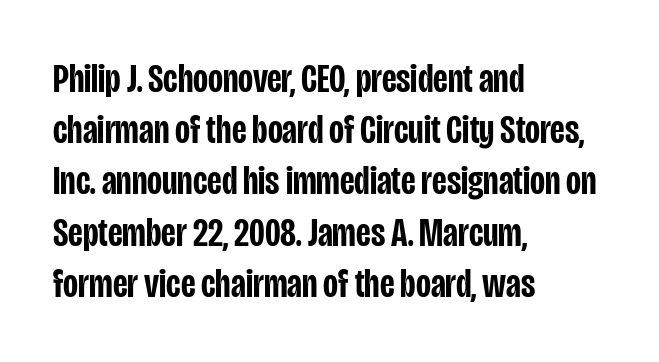
{"serif": "no", "italic": "no", "bold": "semi", "weight": "semibold", "width": "condensed", "stroke_contrast": "low", "x_height": "large", "monospaced": "no", "underline": "no", "align": "left", "line_spacing": "normal", "line_spacing_ratio": 1.25, "letter_spacing": "normal", "letter_spacing_em": 0.0, "glyph_px": 41}
